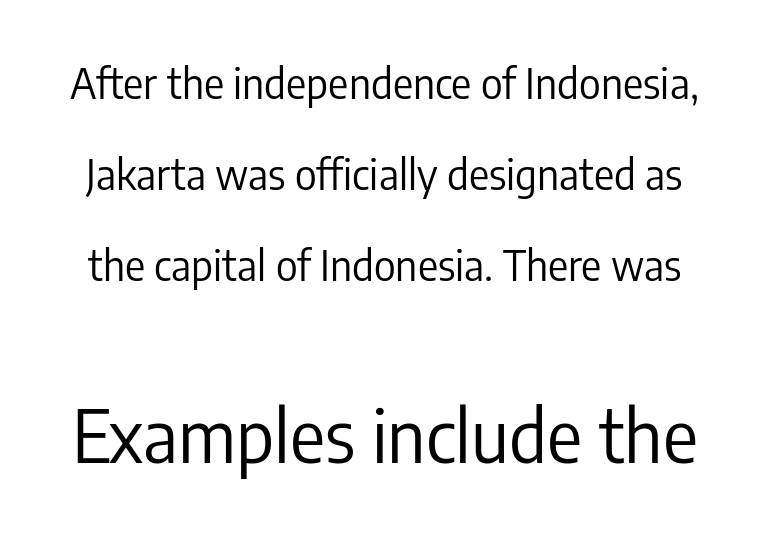
Regarding serifs, this sample does without them. Each new line begins a long way beneath the previous one. Spacing verdict: proportional, widths tailored to each character. No letter is thick-stroked: the sample isn't bold. This sample uses an upright cut, with every glyph sitting square on the baseline.
